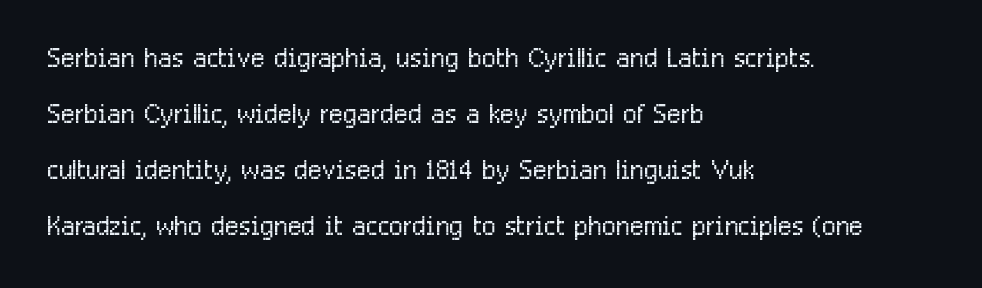
These lines keep a tight, regular rhythm from letter to letter. Each new line begins a customary step beneath the previous one. Varying glyph widths throughout — classic text-font behaviour. Every character sits straight up, as roman type does. Is this a sans? Yes — the strokes have no serifs.
